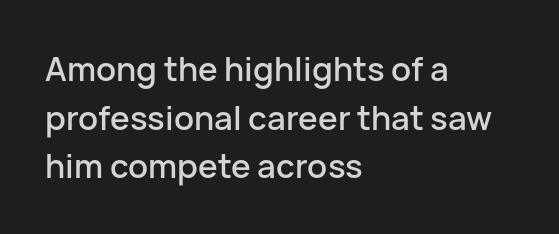
The image shows 33 px sans-serif type, upright; set left-aligned, normal line spacing (1.47x), normal letter spacing, not underlined; low stroke contrast and a medium x-height.
